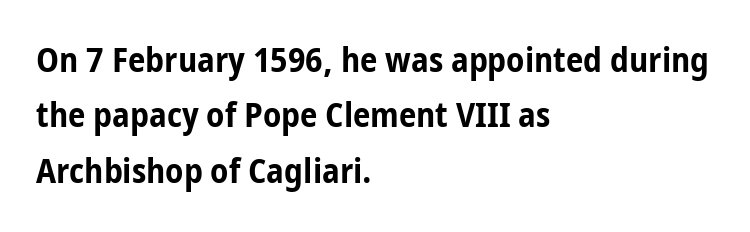
{"serif": "no", "italic": "no", "bold": "yes", "weight": "bold", "width": "condensed", "stroke_contrast": "low", "x_height": "medium", "monospaced": "no", "underline": "no", "align": "left", "line_spacing": "normal", "line_spacing_ratio": 1.58, "letter_spacing": "normal", "letter_spacing_em": 0.0, "glyph_px": 35}
